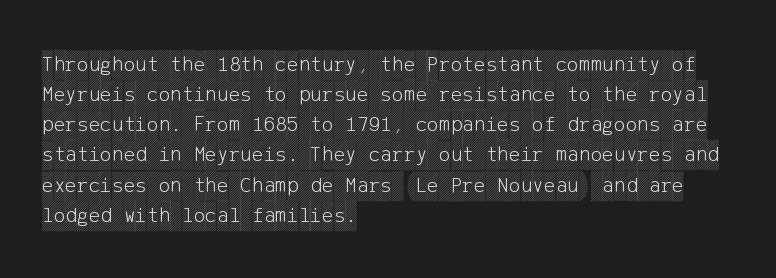
The image shows 22 px text type, upright; set left-aligned, normal line spacing (1.37x), normal letter spacing, not underlined.
